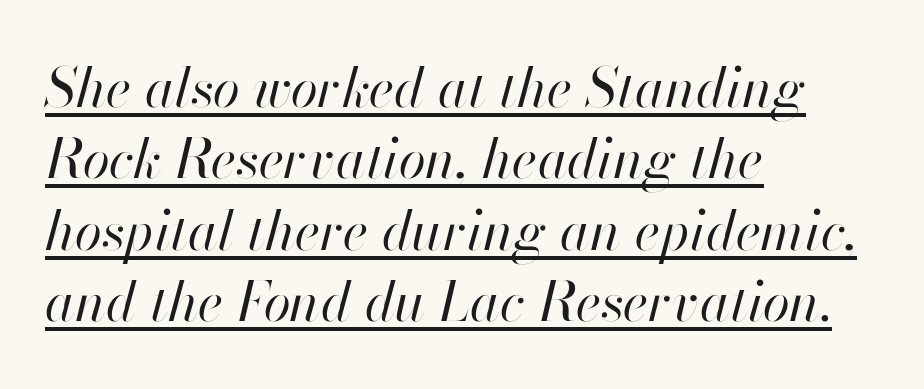
Q: Is the text bold? A: No.
Q: Is the text italic (slanted)? A: Yes, it leans right by about 13 degrees.
Q: Is the text underlined? A: Yes.
Q: How is the paragraph aligned? A: Left-aligned.
Q: Is the spacing between letters normal or unusually wide? A: Normal.
Q: Is the spacing between lines tight, normal or loose? A: Normal.
Q: Width (condensed, normal, or wide)? A: Normal.
Q: Stroke contrast? A: High.
Q: x-height? A: Small.
Q: Monospaced? A: No.
